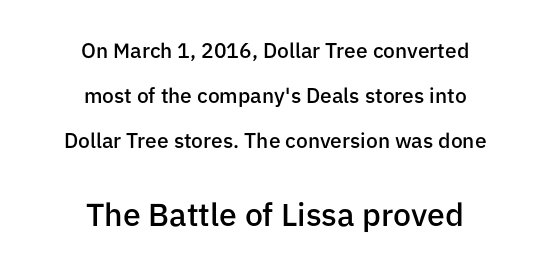
Serif or sans? Sans — the stroke terminals are bare. The letters advance in unequal steps, a hallmark of proportional type. Interline gaps are noticeably wide in this sample. Each glyph is drawn with semibold strokes, heavier than normal yet not fully bold. Each word holds together tightly as a unit, with standard inter-letter gaps. Check under the words: just untouched page.
